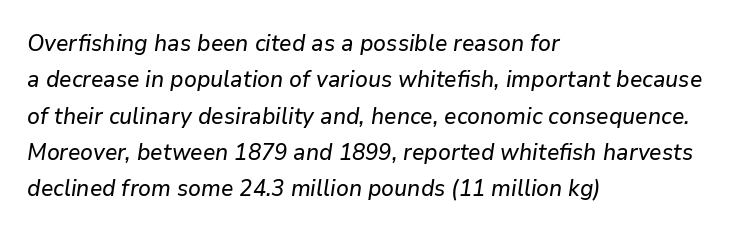
{"italic": "yes", "lean": "right", "slant_degrees": 9, "underline": "no", "align": "left", "line_spacing": "normal", "line_spacing_ratio": 1.58, "letter_spacing": "normal", "letter_spacing_em": 0.0, "glyph_px": 23}
